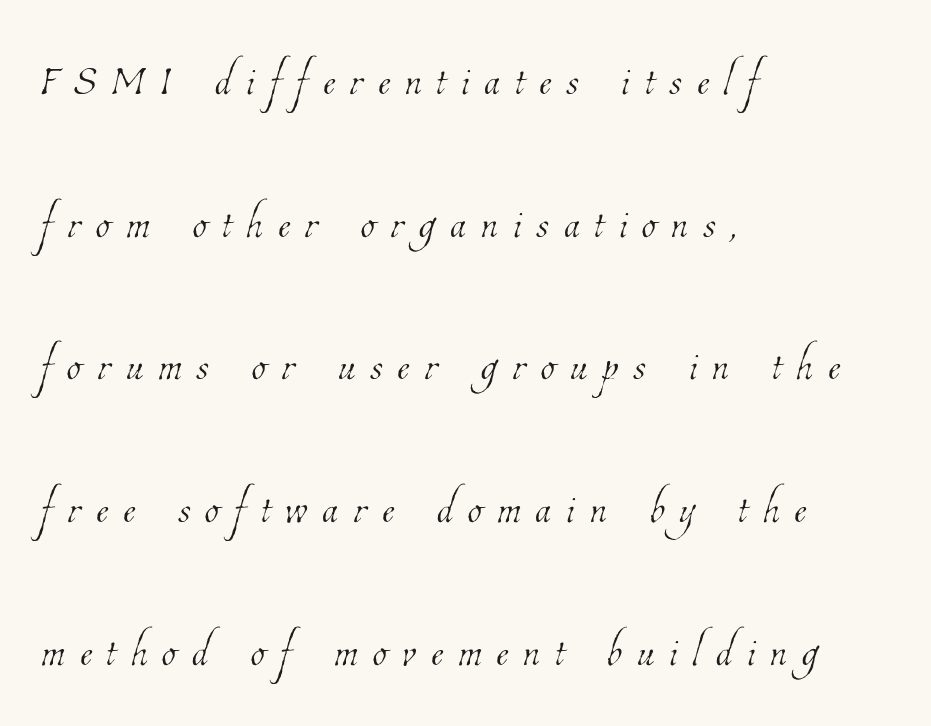
The image shows 58 px thin, condensed type; set left-aligned, loose line spacing (2.46x), unusually wide letter spacing (+0.26 em), not underlined; low stroke contrast and a medium x-height.
